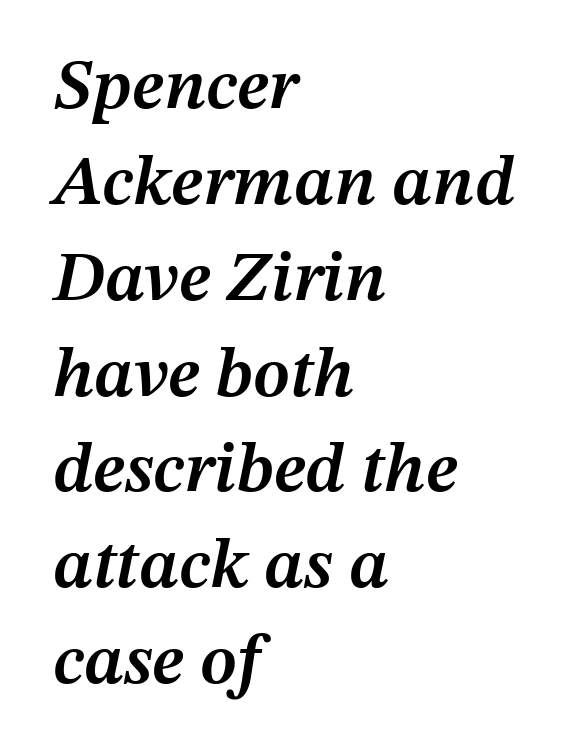
Q: Is the text bold? A: Semi-bold.
Q: Is the text italic (slanted)? A: Yes, it leans right by about 12 degrees.
Q: Is the text underlined? A: No.
Q: How is the paragraph aligned? A: Left-aligned.
Q: Is the spacing between letters normal or unusually wide? A: Normal.
Q: Is the spacing between lines tight, normal or loose? A: Normal.
Q: Width (condensed, normal, or wide)? A: Normal.
Q: Stroke contrast? A: Medium.
Q: x-height? A: Medium.
Q: Monospaced? A: No.
